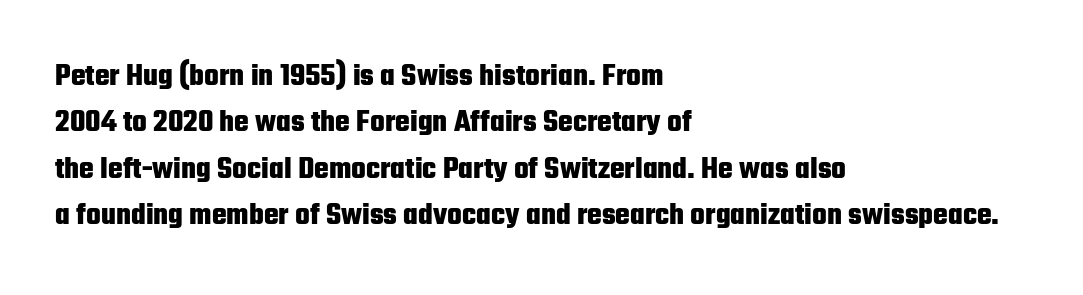
The font's upright variant was chosen for this text. The glyphs are unaccompanied by any horizontal stroke below them. Students, observe: this is what conventionally led text looks like. Does the copy run flush right? No — it runs flush left. The letters sit at their default tracking, neither squeezed nor spread.
